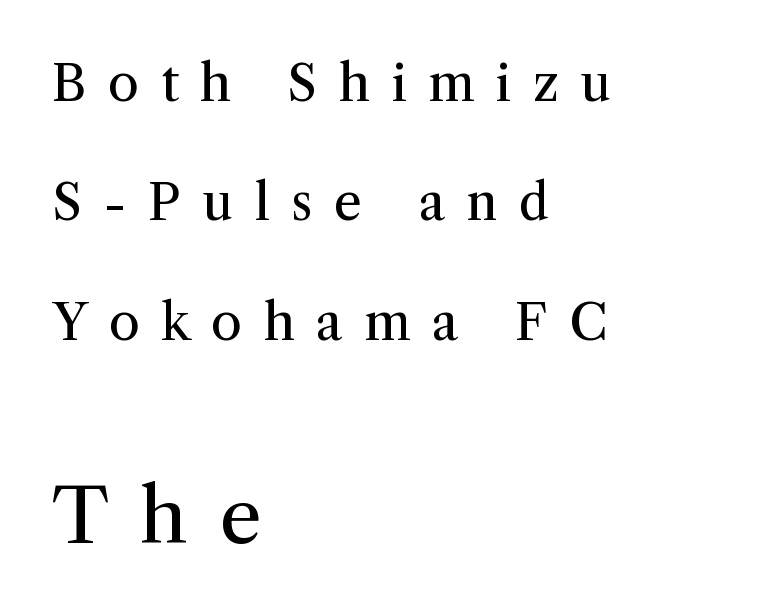
Between one letter and the next there's a generous, obvious gap. The characters display serif detailing at their extremities. Unbolded letterforms with no extra heft. The letters stand upright; this is a roman face. The passage shown is typed in a proportional face where columns would drift. The emphasis by scale lands on block number two, below.
